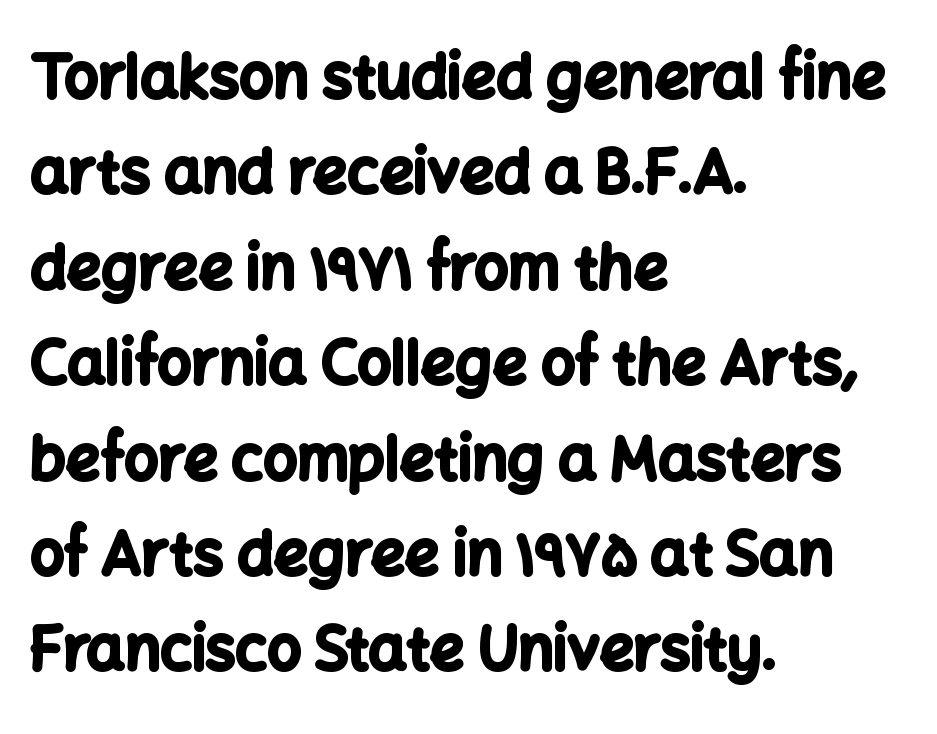
Standard letterfit; no display-style spreading of the glyphs. Proportional: the letters do not fall into vertical columns. If you drew a line through each stem, it would be perfectly vertical. The words here are not underlined.
